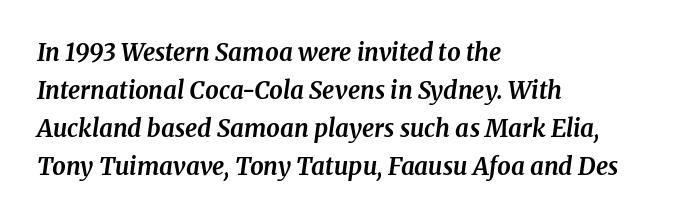
Q: Is the text bold? A: Yes.
Q: Is the text italic (slanted)? A: Yes, it leans right by about 8 degrees.
Q: Is the text underlined? A: No.
Q: How is the paragraph aligned? A: Left-aligned.
Q: Is the spacing between letters normal or unusually wide? A: Normal.
Q: Is the spacing between lines tight, normal or loose? A: Normal.
